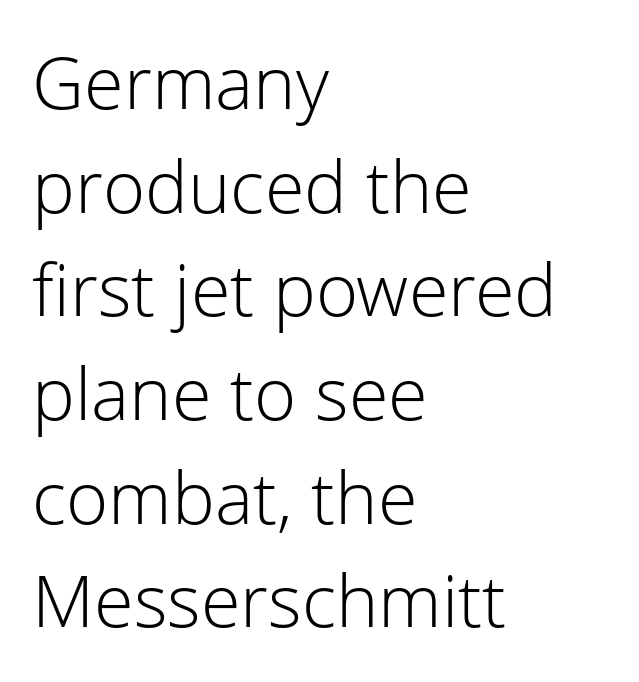
{"serif": "no", "italic": "no", "bold": "no", "weight": "light", "width": "normal", "stroke_contrast": "low", "x_height": "medium", "monospaced": "no", "underline": "no", "align": "left", "line_spacing": "normal", "line_spacing_ratio": 1.44, "letter_spacing": "normal", "letter_spacing_em": 0.0, "glyph_px": 72}
